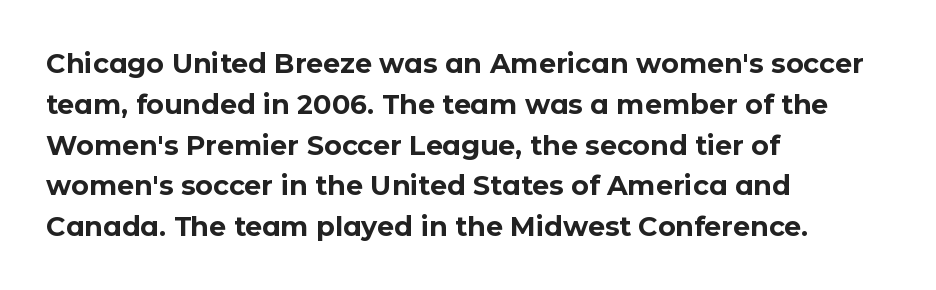
{"italic": "no", "bold": "yes", "underline": "no", "align": "left", "line_spacing": "normal", "line_spacing_ratio": 1.51, "letter_spacing": "normal", "letter_spacing_em": 0.0, "glyph_px": 27}
